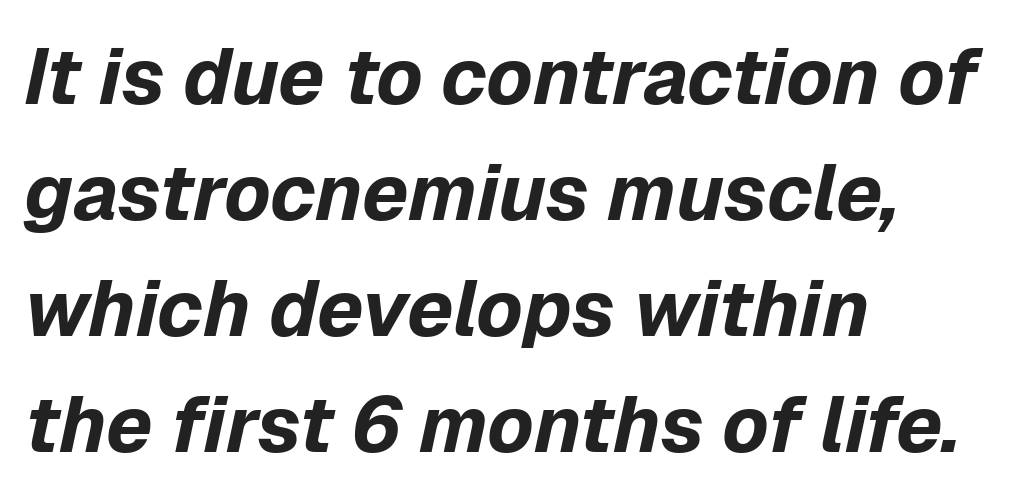
Q: Is the text bold? A: Yes.
Q: Is the text italic (slanted)? A: Yes, it leans right by about 12 degrees.
Q: Is the text underlined? A: No.
Q: How is the paragraph aligned? A: Left-aligned.
Q: Is the spacing between letters normal or unusually wide? A: Normal.
Q: Is the spacing between lines tight, normal or loose? A: Normal.
Q: Width (condensed, normal, or wide)? A: Normal.
Q: Stroke contrast? A: Low.
Q: x-height? A: Medium.
Q: Monospaced? A: No.
